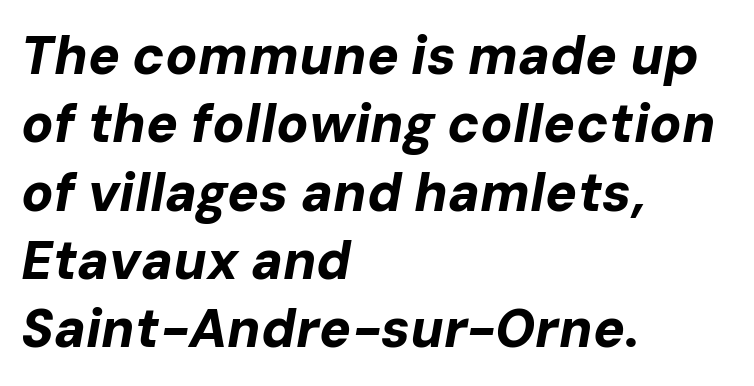
{"italic": "yes", "lean": "right", "slant_degrees": 10, "bold": "yes", "weight": "bold", "width": "normal", "stroke_contrast": "low", "x_height": "medium", "monospaced": "no", "underline": "no", "align": "left", "line_spacing": "normal", "line_spacing_ratio": 1.29, "letter_spacing": "normal", "letter_spacing_em": 0.0, "glyph_px": 53}
